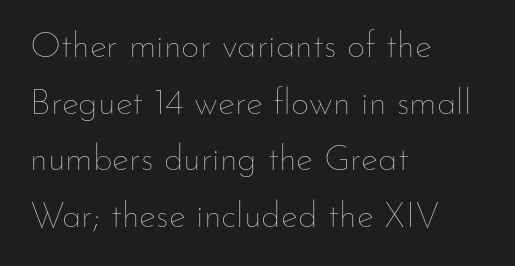
Q: Is the text bold? A: No.
Q: Is the text italic (slanted)? A: No, it is upright.
Q: Is the text underlined? A: No.
Q: How is the paragraph aligned? A: Left-aligned.
Q: Is the spacing between letters normal or unusually wide? A: Normal.
Q: Is the spacing between lines tight, normal or loose? A: Normal.
Q: Width (condensed, normal, or wide)? A: Normal.
Q: Stroke contrast? A: Low.
Q: x-height? A: Small.
Q: Monospaced? A: No.
